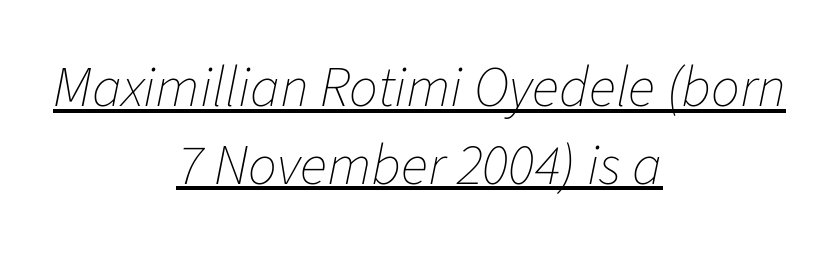
Every word sits above its own underline. Caption: multi-line text, centered on the measure. Observe the lean: these are italic letterforms. Think standard paragraph weight, or any step lighter than that. The rendering keeps characters at their native spacing.
